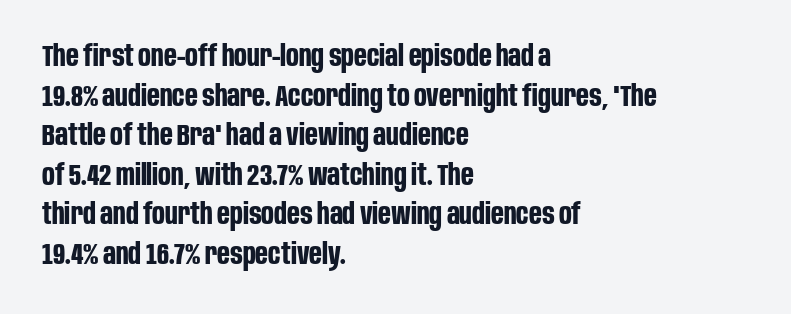
Grotesque or geometric, the face here clearly has no serifs. Glance below the letters and you will spot only blank space. Evenly set lines give the paragraph a standard silhouette. Every row of glyphs begins at an identical x-position on the left. Every stem runs plumb, perpendicular to the baseline. A typesetter would call this zero additional tracking.
